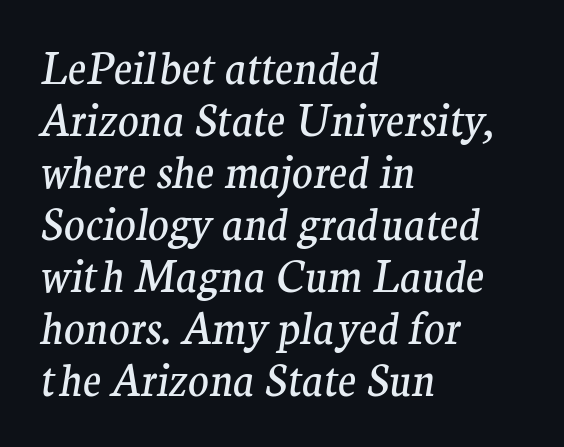
Q: Is the text bold? A: No.
Q: Is the text italic (slanted)? A: Yes, it leans right by about 9 degrees.
Q: Is the typeface a serif or a sans-serif typeface? A: Serif.
Q: Is the text underlined? A: No.
Q: How is the paragraph aligned? A: Left-aligned.
Q: Is the spacing between letters normal or unusually wide? A: Normal.
Q: Width (condensed, normal, or wide)? A: Normal.
Q: Stroke contrast? A: Medium.
Q: x-height? A: Medium.
Q: Monospaced? A: No.
